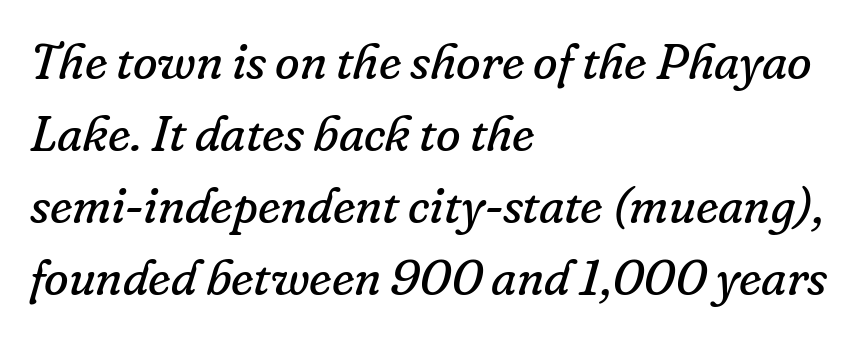
The type is set solid horizontally, with unmodified tracking. Character widths vary here, with narrow letters taking less room than wide ones. Observe the serifs anchoring each vertical stroke in this sample. The text block is weighted toward the left margin, trailing off unevenly rightward.
